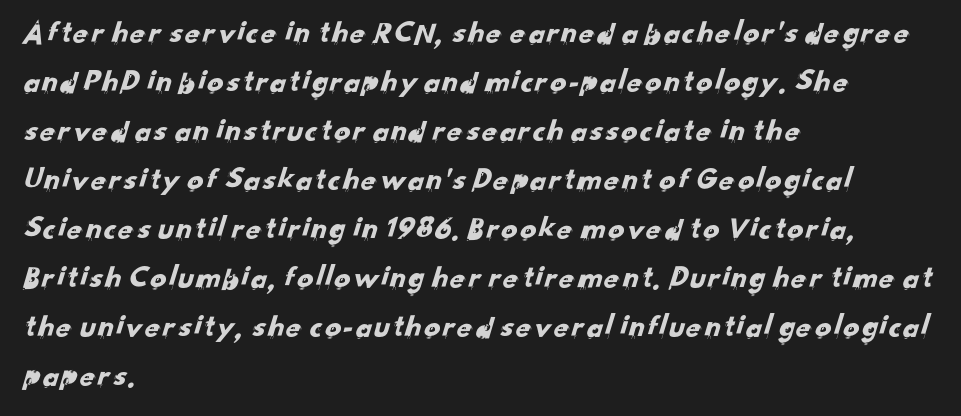
The image shows 32 px sans-serif type; set left-aligned, normal line spacing (1.53x), normal letter spacing, not underlined; low stroke contrast and a small x-height.
